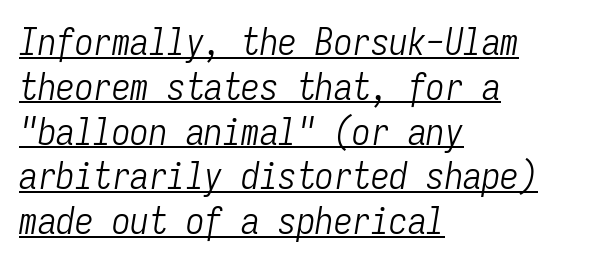
Heaviness? Minimal to ordinary, like unemphasized prose. The rendering uses the underline text-decoration. A typesetter would mark this as italic. The face used here is monospaced, like something from a code editor. No extra tracking has been applied to these lines. Layout note: lines flush left.
